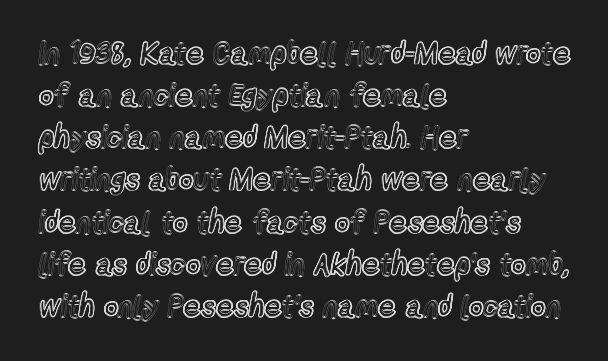
{"width": "condensed", "x_height": "medium", "monospaced": "no", "underline": "no", "align": "left", "line_spacing": "normal", "line_spacing_ratio": 1.36, "letter_spacing": "normal", "letter_spacing_em": 0.0, "glyph_px": 31}
